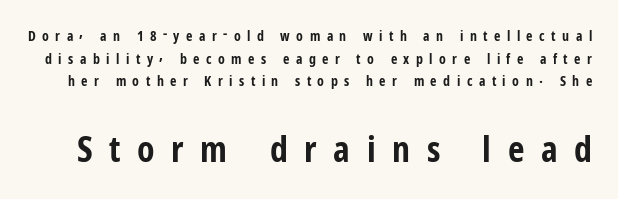
Q: Is the text bold? A: Yes.
Q: Is the text italic (slanted)? A: No, it is upright.
Q: Is the typeface a serif or a sans-serif typeface? A: Sans-serif.
Q: Is the text underlined? A: No.
Q: Is the spacing between letters normal or unusually wide? A: Unusually wide.
Q: Is the spacing between lines tight, normal or loose? A: Normal.
Q: Which block of text is set in a larger size, the first (top) or the second (bottom)? A: The second (bottom) one.
Q: Width (condensed, normal, or wide)? A: Condensed.
Q: Stroke contrast? A: Low.
Q: x-height? A: Medium.
Q: Monospaced? A: No.
